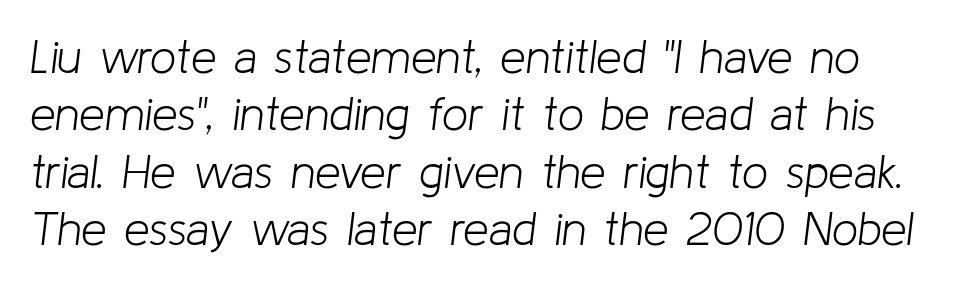
Words float on clear page, feet unadorned. The font is comparable to plain body text, perhaps lighter. The leading is moderate, giving the passage an even texture. Between one letter and the next there's only the usual sliver of space. There's an unmistakable incline to the writing here.
